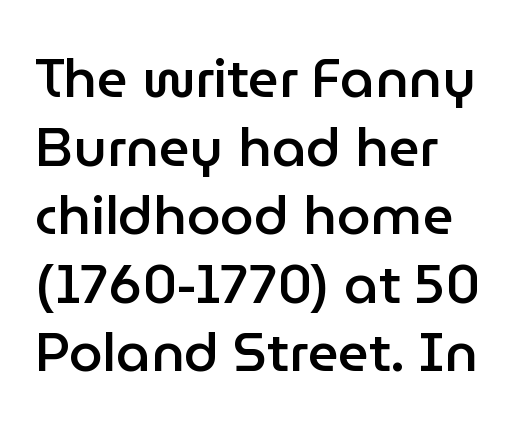
The image shows 54 px semibold sans-serif type, upright; set left-aligned, normal line spacing (1.27x), normal letter spacing, not underlined; low stroke contrast and a medium x-height.
